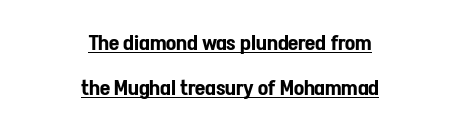
The image shows 21 px text type, upright; set centered, loose line spacing (2.15x), normal letter spacing, underlined.
